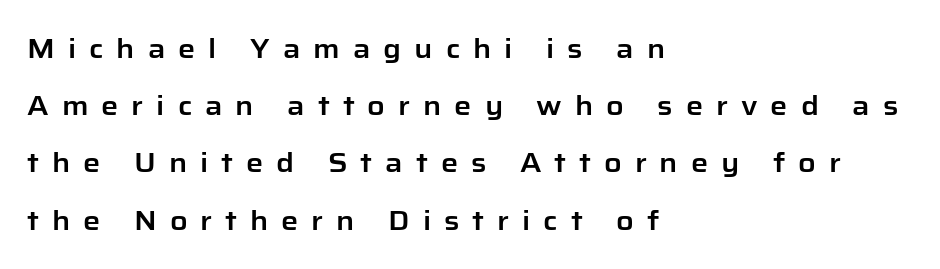
Q: Is the text italic (slanted)? A: No, it is upright.
Q: Is the text underlined? A: No.
Q: How is the paragraph aligned? A: Left-aligned.
Q: Is the spacing between letters normal or unusually wide? A: Unusually wide.
Q: Is the spacing between lines tight, normal or loose? A: Loose.
